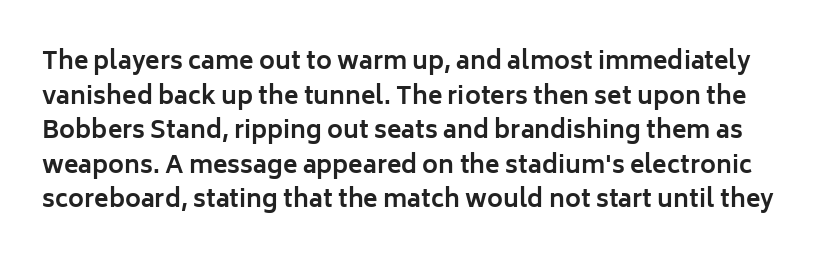
In terms of leading, this rendering sits right in the middle. These lines keep a tight, regular rhythm from letter to letter. The words here are not underlined. The passage shown is emphatically bold. Is there any slant? The stems are plumb.
